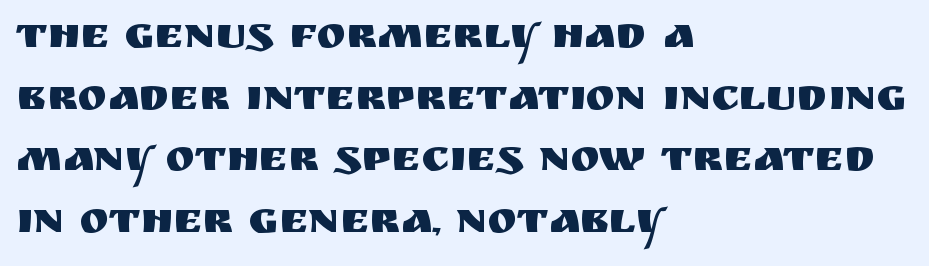
Q: Is the text italic (slanted)? A: No, it is upright.
Q: Is the typeface a serif or a sans-serif typeface? A: Sans-serif.
Q: Is the text underlined? A: No.
Q: How is the paragraph aligned? A: Left-aligned.
Q: Is the spacing between letters normal or unusually wide? A: Normal.
Q: Is the spacing between lines tight, normal or loose? A: Normal.
Q: Width (condensed, normal, or wide)? A: Normal.
Q: Stroke contrast? A: Medium.
Q: x-height? A: Large.
Q: Monospaced? A: No.
